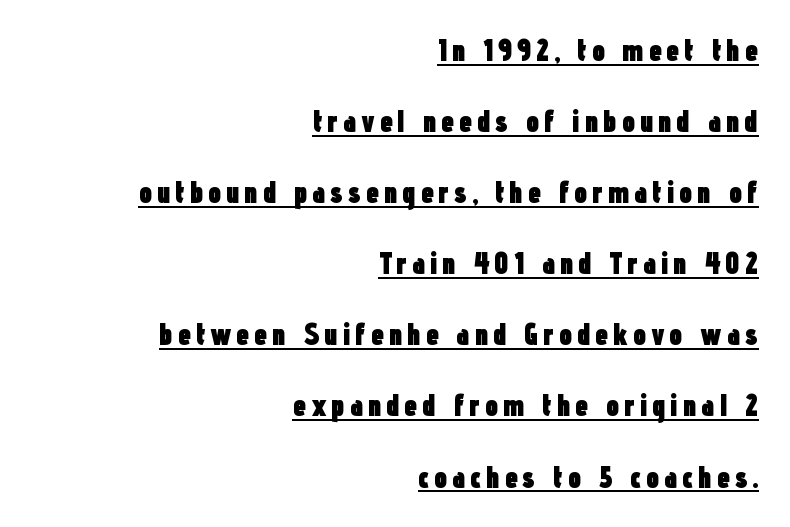
Q: Is the text bold? A: Yes.
Q: Is the text italic (slanted)? A: No, it is upright.
Q: Is the typeface a serif or a sans-serif typeface? A: Sans-serif.
Q: Is the text underlined? A: Yes.
Q: How is the paragraph aligned? A: Right-aligned.
Q: Is the spacing between lines tight, normal or loose? A: Loose.
Q: Width (condensed, normal, or wide)? A: Condensed.
Q: Stroke contrast? A: Low.
Q: x-height? A: Medium.
Q: Monospaced? A: No.
